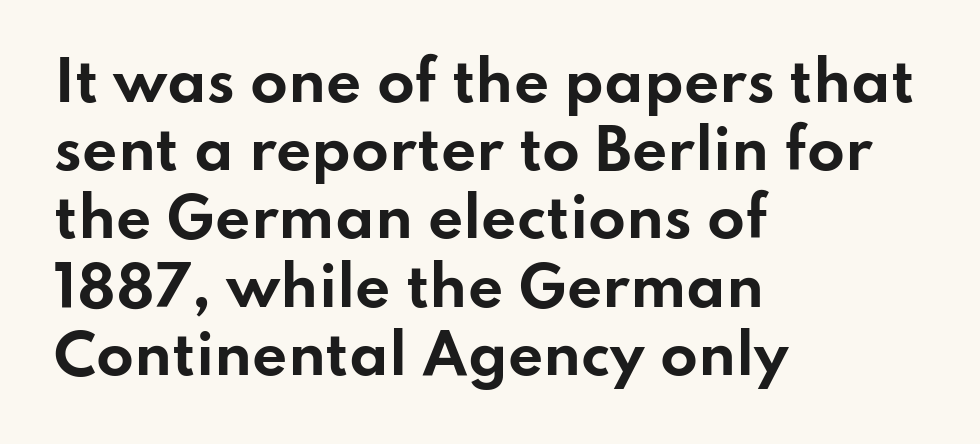
{"serif": "no", "italic": "no", "bold": "yes", "weight": "bold", "width": "wide", "stroke_contrast": "low", "x_height": "small", "monospaced": "no", "underline": "no", "align": "left", "line_spacing_ratio": 1.24, "letter_spacing": "normal", "letter_spacing_em": 0.0, "glyph_px": 55}
